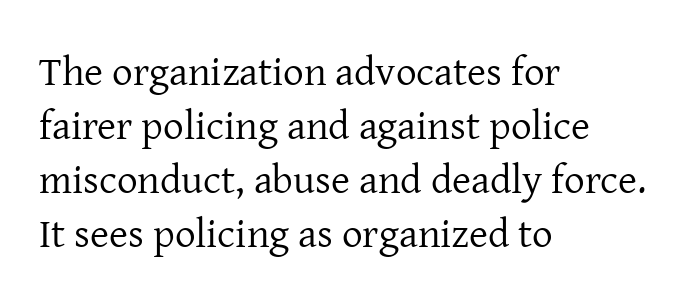
{"serif": "yes", "italic": "no", "bold": "no", "weight": "regular", "width": "normal", "stroke_contrast": "low", "x_height": "medium", "monospaced": "no", "underline": "no", "align": "left", "line_spacing": "normal", "line_spacing_ratio": 1.32, "letter_spacing": "normal", "letter_spacing_em": 0.0, "glyph_px": 41}
